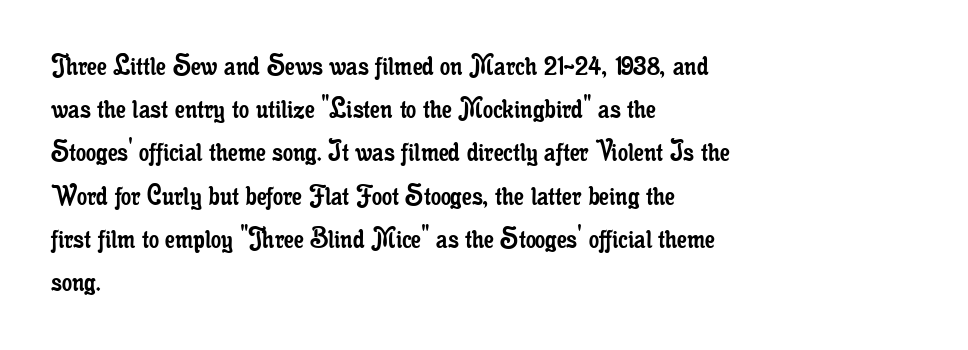
Q: Is the text bold? A: No.
Q: Is the text italic (slanted)? A: No, it is upright.
Q: Is the typeface a serif or a sans-serif typeface? A: Serif.
Q: Is the text underlined? A: No.
Q: How is the paragraph aligned? A: Left-aligned.
Q: Is the spacing between letters normal or unusually wide? A: Normal.
Q: Is the spacing between lines tight, normal or loose? A: Normal.
Q: Width (condensed, normal, or wide)? A: Condensed.
Q: Stroke contrast? A: Low.
Q: x-height? A: Small.
Q: Monospaced? A: No.
